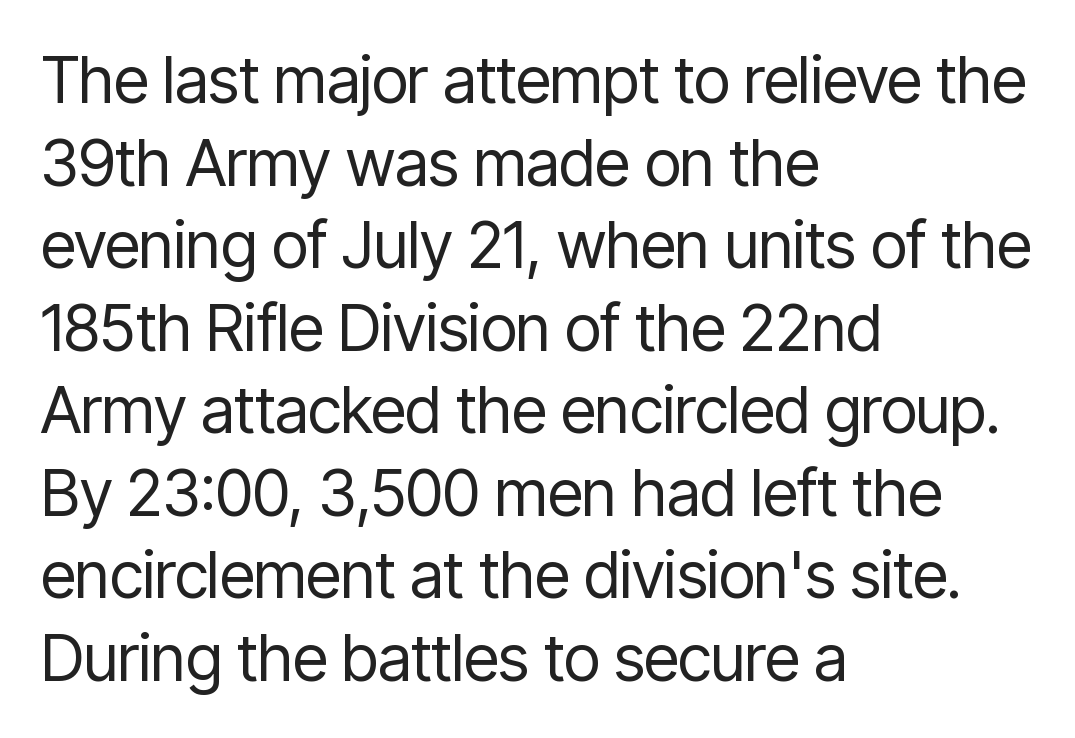
The image shows 64 px regular-weight, condensed sans-serif type, upright; set left-aligned, normal line spacing (1.29x), normal letter spacing, not underlined; low stroke contrast and a medium x-height.
